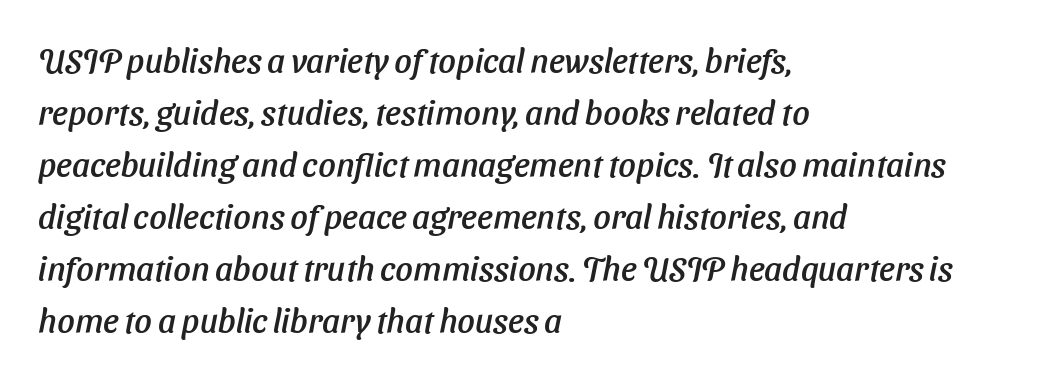
{"italic": "yes", "lean": "right", "slant_degrees": 11, "width": "normal", "stroke_contrast": "low", "x_height": "medium", "monospaced": "no", "underline": "no", "align": "left", "line_spacing": "normal", "line_spacing_ratio": 1.53, "letter_spacing": "normal", "letter_spacing_em": 0.0, "glyph_px": 34}
